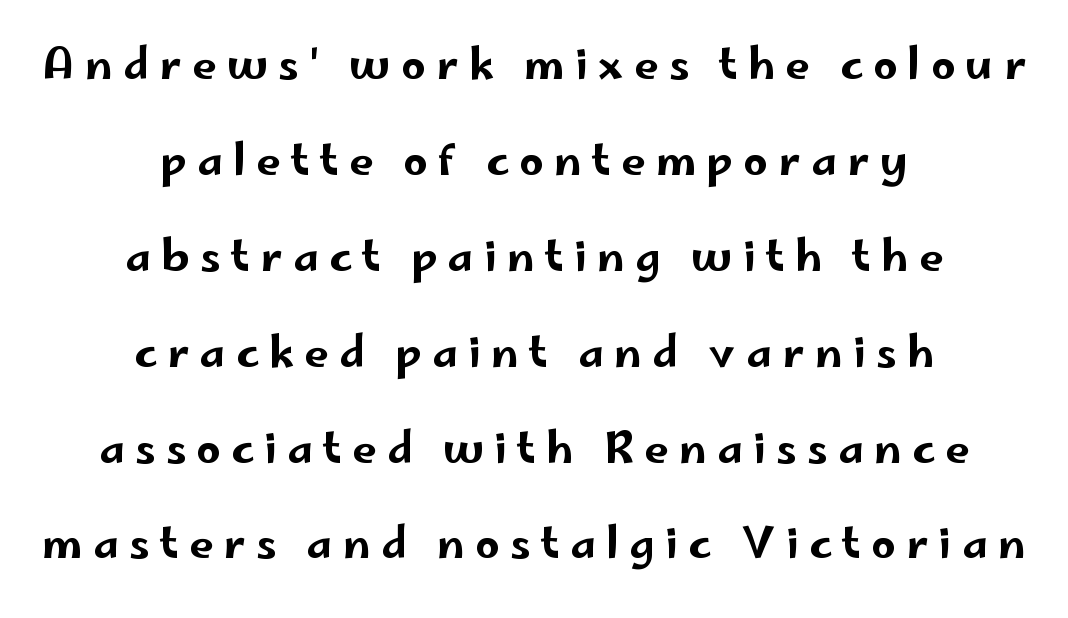
The image shows 43 px wide sans-serif type, upright; set centered, loose line spacing (2.23x), unusually wide letter spacing (+0.24 em), not underlined; low stroke contrast and a small x-height.
